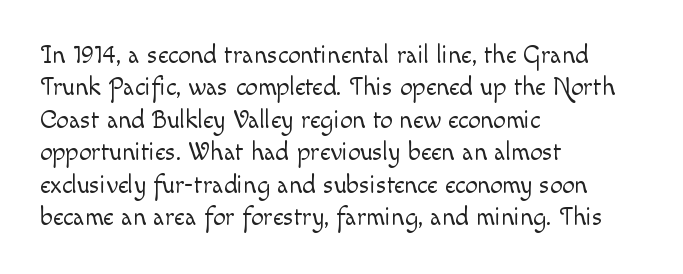
The image shows 25 px text type, upright; set left-aligned, normal line spacing (1.3x), normal letter spacing, not underlined.
